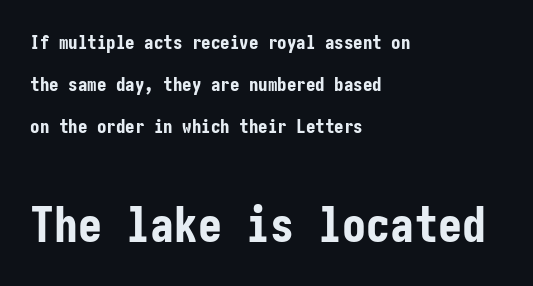
Regarding leading, the lines here are spaced well apart. The face used here has the dense, thick strokes of a bold. The lines are quadded left. Any mark beneath the type? The region is blank. Compare the two chunks: the lower has the greater cap height. Upright lettering throughout.
